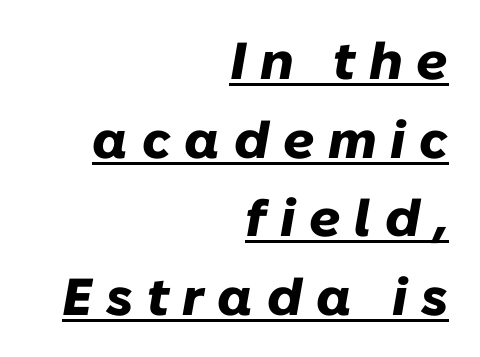
Q: Is the text bold? A: Yes.
Q: Is the text italic (slanted)? A: Yes, it leans right by about 10 degrees.
Q: Is the text underlined? A: Yes.
Q: How is the paragraph aligned? A: Right-aligned.
Q: Is the spacing between letters normal or unusually wide? A: Unusually wide.
Q: Is the spacing between lines tight, normal or loose? A: Normal.
Q: Width (condensed, normal, or wide)? A: Normal.
Q: Stroke contrast? A: Low.
Q: x-height? A: Medium.
Q: Monospaced? A: No.
